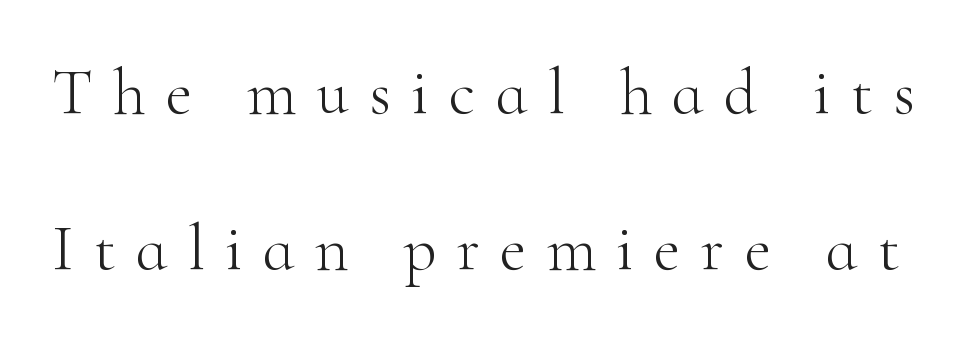
{"serif": "yes", "italic": "no", "bold": "no", "weight": "light", "width": "normal", "stroke_contrast": "high", "x_height": "small", "monospaced": "no", "underline": "no", "line_spacing": "loose", "line_spacing_ratio": 2.4, "letter_spacing": "wide", "letter_spacing_em": 0.31, "glyph_px": 65}
